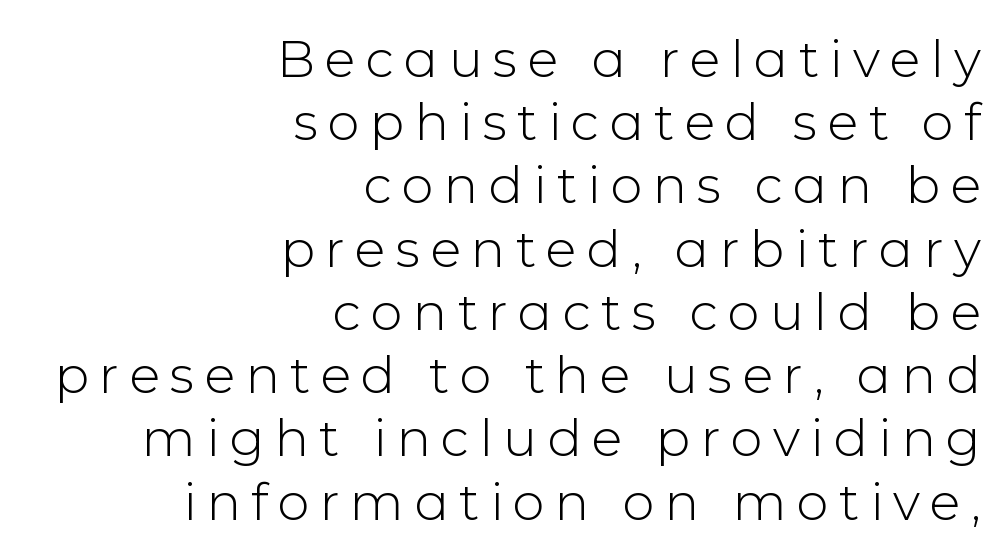
The image shows 51 px light sans-serif type, upright; set right-aligned, line spacing 1.24x, unusually wide letter spacing (+0.2 em), not underlined; low stroke contrast and a medium x-height.
